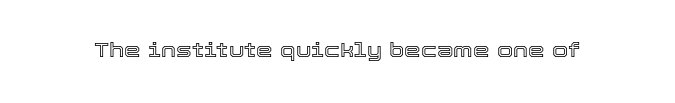
Every character sits straight up, as roman type does. The string is rendered with underlining switched off. Students, note that the glyphs here touch the page at normal intervals.
